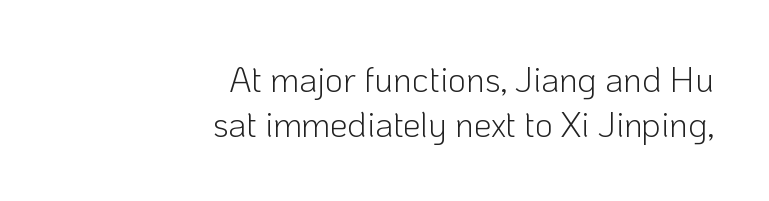
The image shows 35 px light sans-serif type, upright; set right-aligned, normal line spacing (1.28x), normal letter spacing, not underlined; low stroke contrast and a medium x-height.
